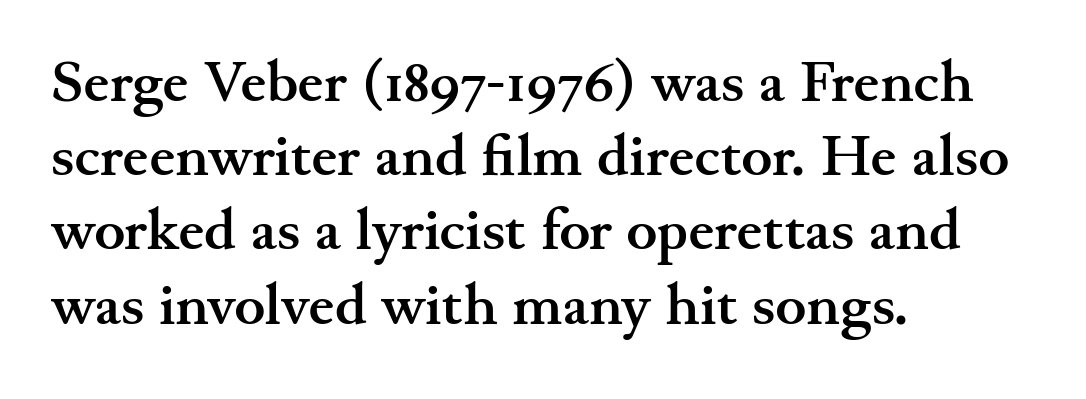
Q: Is the text bold? A: Yes.
Q: Is the text italic (slanted)? A: No, it is upright.
Q: Is the typeface a serif or a sans-serif typeface? A: Serif.
Q: Is the text underlined? A: No.
Q: How is the paragraph aligned? A: Left-aligned.
Q: Is the spacing between letters normal or unusually wide? A: Normal.
Q: Is the spacing between lines tight, normal or loose? A: Normal.
Q: Width (condensed, normal, or wide)? A: Wide.
Q: Stroke contrast? A: Medium.
Q: x-height? A: Small.
Q: Monospaced? A: No.
